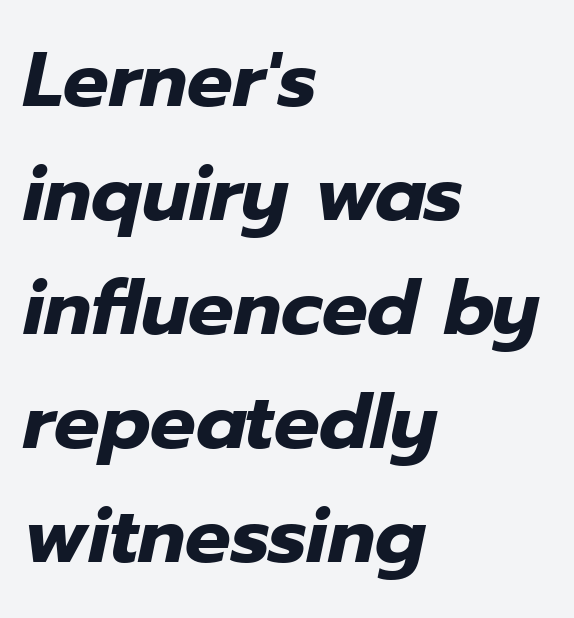
Q: Is the text bold? A: Yes.
Q: Is the text italic (slanted)? A: Yes, it leans right by about 12 degrees.
Q: Is the text underlined? A: No.
Q: How is the paragraph aligned? A: Left-aligned.
Q: Is the spacing between letters normal or unusually wide? A: Normal.
Q: Is the spacing between lines tight, normal or loose? A: Normal.
Q: Width (condensed, normal, or wide)? A: Normal.
Q: Stroke contrast? A: Low.
Q: x-height? A: Medium.
Q: Monospaced? A: No.
